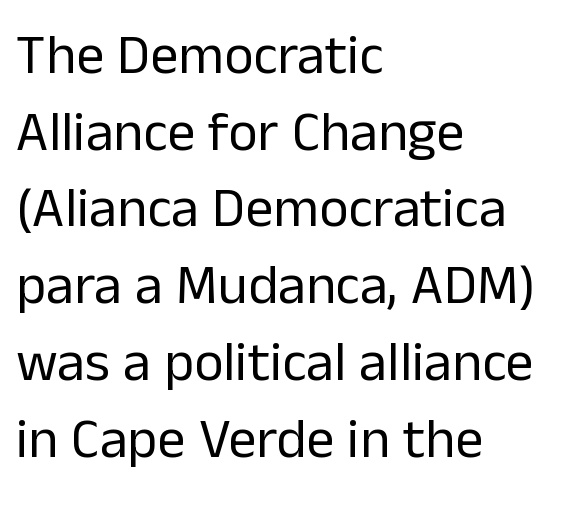
Q: Is the text bold? A: No.
Q: Is the text italic (slanted)? A: No, it is upright.
Q: Is the typeface a serif or a sans-serif typeface? A: Sans-serif.
Q: Is the text underlined? A: No.
Q: How is the paragraph aligned? A: Left-aligned.
Q: Is the spacing between letters normal or unusually wide? A: Normal.
Q: Is the spacing between lines tight, normal or loose? A: Normal.
Q: Width (condensed, normal, or wide)? A: Normal.
Q: Stroke contrast? A: Low.
Q: x-height? A: Medium.
Q: Monospaced? A: No.
